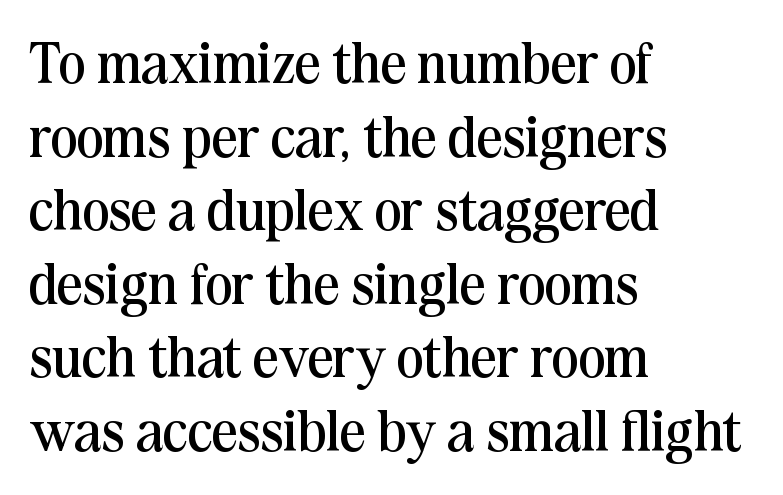
The image shows 57 px regular-weight serif type, upright; set left-aligned, normal line spacing (1.29x), normal letter spacing, not underlined; medium stroke contrast and a medium x-height.
